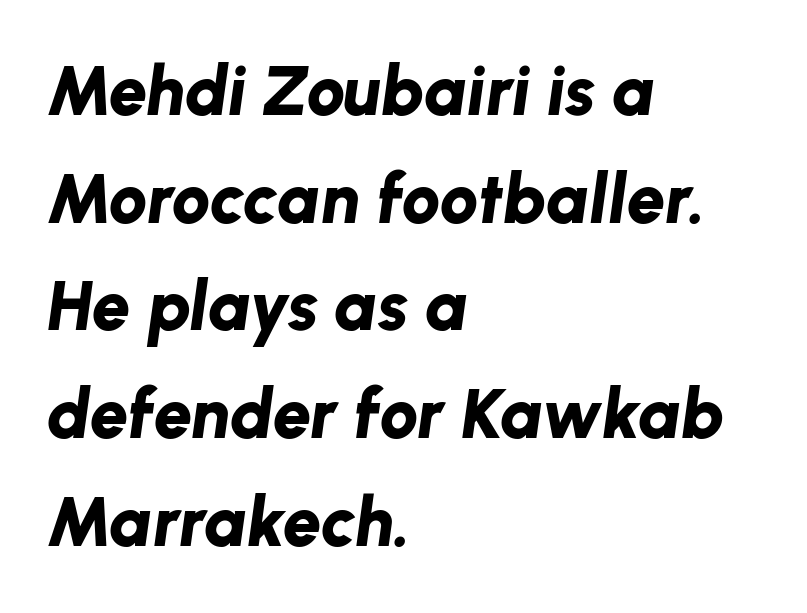
Q: Is the text bold? A: Yes.
Q: Is the text italic (slanted)? A: Yes, it leans right by about 8 degrees.
Q: Is the text underlined? A: No.
Q: How is the paragraph aligned? A: Left-aligned.
Q: Is the spacing between letters normal or unusually wide? A: Normal.
Q: Is the spacing between lines tight, normal or loose? A: Normal.
Q: Width (condensed, normal, or wide)? A: Normal.
Q: Stroke contrast? A: Low.
Q: x-height? A: Medium.
Q: Monospaced? A: No.
